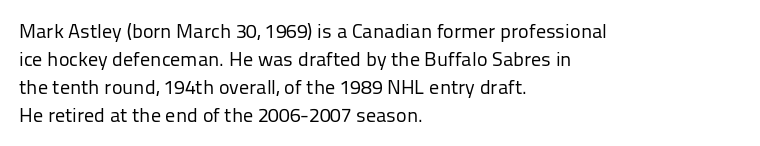
{"italic": "no", "bold": "no", "underline": "no", "align": "left", "line_spacing": "normal", "line_spacing_ratio": 1.4, "letter_spacing": "normal", "letter_spacing_em": 0.0, "glyph_px": 20}
